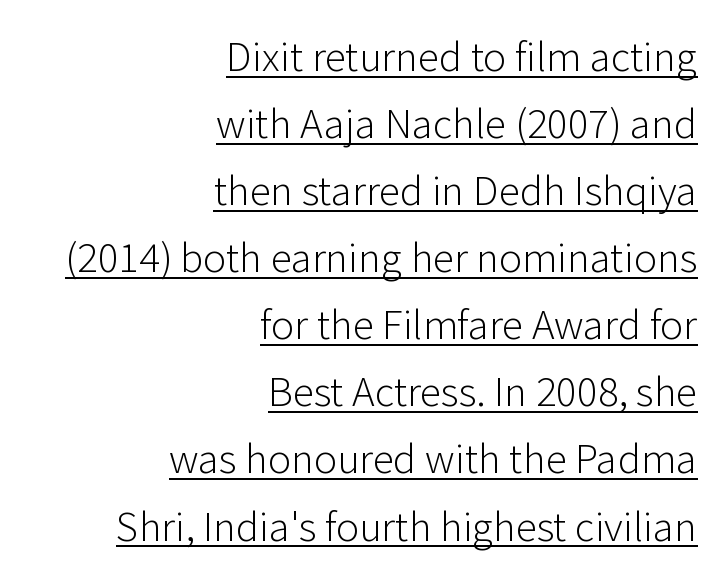
Q: Is the text bold? A: No.
Q: Is the text italic (slanted)? A: No, it is upright.
Q: Is the typeface a serif or a sans-serif typeface? A: Sans-serif.
Q: Is the text underlined? A: Yes.
Q: How is the paragraph aligned? A: Right-aligned.
Q: Is the spacing between letters normal or unusually wide? A: Normal.
Q: Is the spacing between lines tight, normal or loose? A: Normal.
Q: Width (condensed, normal, or wide)? A: Normal.
Q: Stroke contrast? A: Low.
Q: x-height? A: Medium.
Q: Monospaced? A: No.
